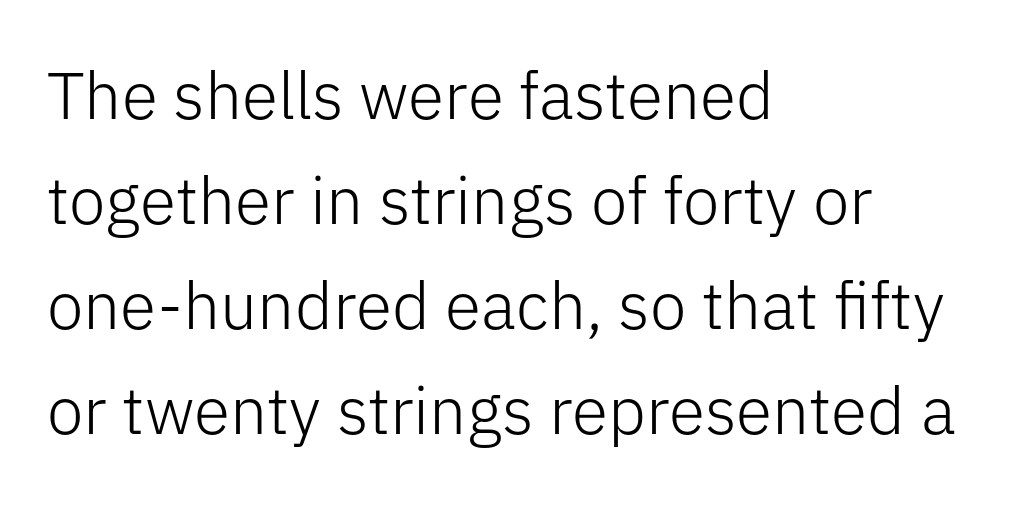
The image shows 66 px light sans-serif type, upright; set left-aligned, normal line spacing (1.59x), normal letter spacing, not underlined; low stroke contrast and a medium x-height.
